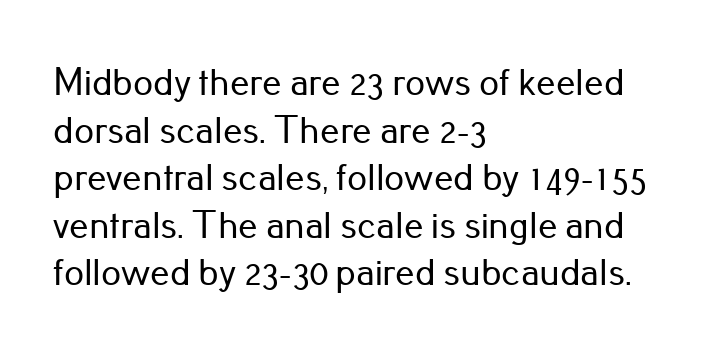
The image shows 39 px sans-serif type, upright; set left-aligned, line spacing 1.22x, normal letter spacing, not underlined; low stroke contrast and a small x-height.
